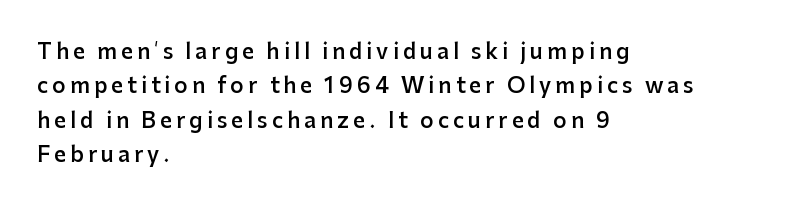
The image shows 21 px text type, upright; set left-aligned, normal line spacing (1.64x), not underlined.
